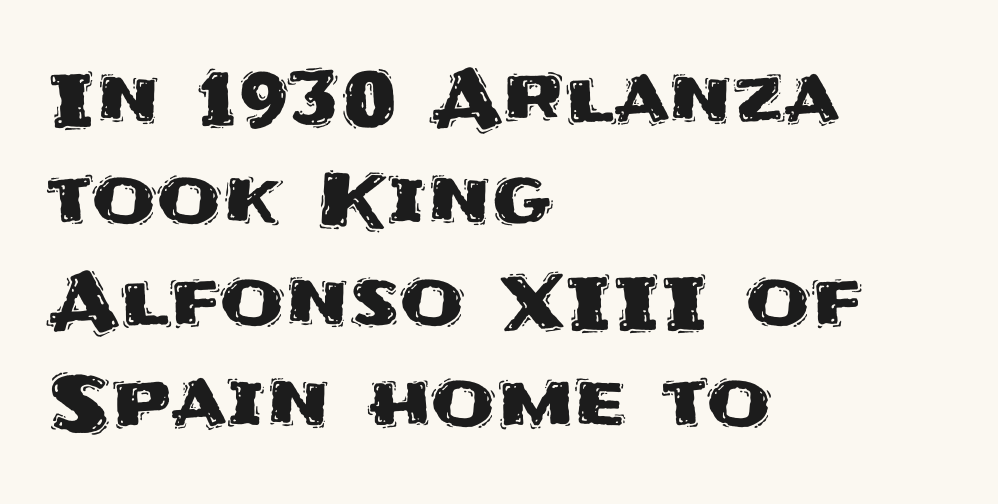
No word sits above an underline. This sample keeps an unexceptional amount of space between lines. Ascenders rise straight up at ninety degrees. No feet cap the strokes, marking this as sans-serif type. Standard letterfit; no display-style spreading of the glyphs. The letters advance in unequal steps, a hallmark of proportional type.
